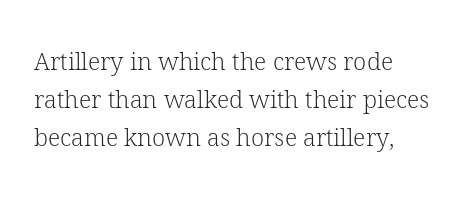
{"italic": "no", "bold": "no", "underline": "no", "align": "left", "line_spacing": "normal", "line_spacing_ratio": 1.59, "letter_spacing": "normal", "letter_spacing_em": 0.0, "glyph_px": 24}
